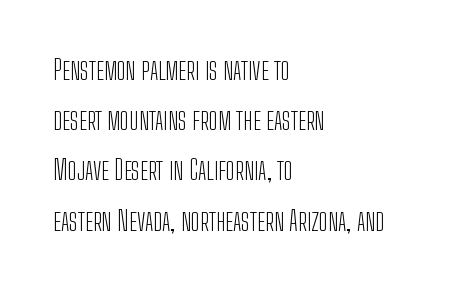
{"italic": "no", "bold": "no", "underline": "no", "align": "left", "line_spacing_ratio": 1.86, "letter_spacing": "normal", "letter_spacing_em": 0.0, "glyph_px": 27}
